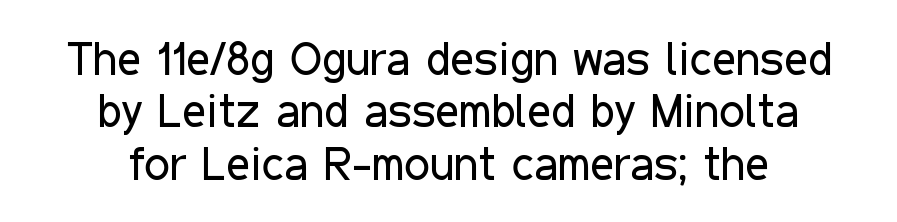
{"serif": "no", "italic": "no", "bold": "no", "weight": "regular", "width": "condensed", "stroke_contrast": "low", "x_height": "medium", "monospaced": "no", "underline": "no", "align": "center", "line_spacing": "tight", "line_spacing_ratio": 1.14, "letter_spacing": "normal", "letter_spacing_em": 0.0, "glyph_px": 46}
